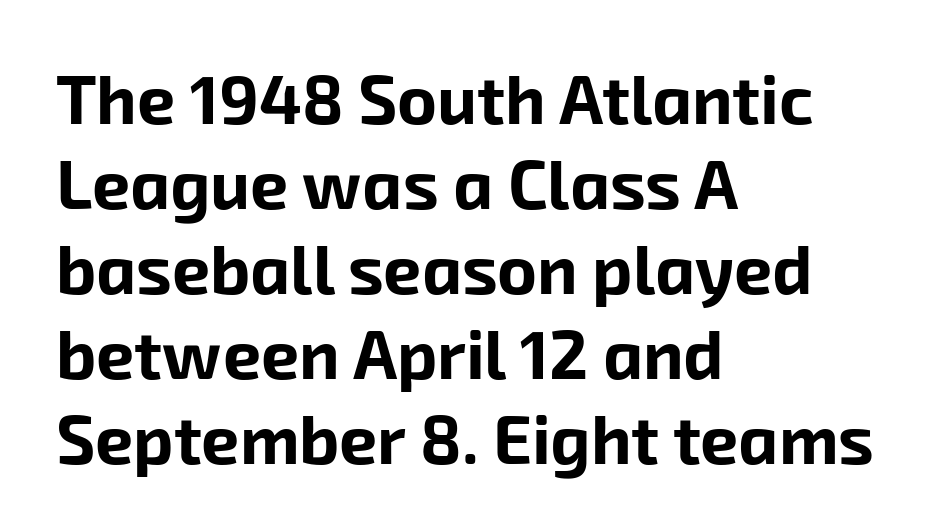
{"serif": "no", "bold": "yes", "weight": "bold", "width": "normal", "stroke_contrast": "low", "x_height": "medium", "monospaced": "no", "underline": "no", "align": "left", "line_spacing": "normal", "line_spacing_ratio": 1.25, "letter_spacing": "normal", "letter_spacing_em": 0.0, "glyph_px": 68}
